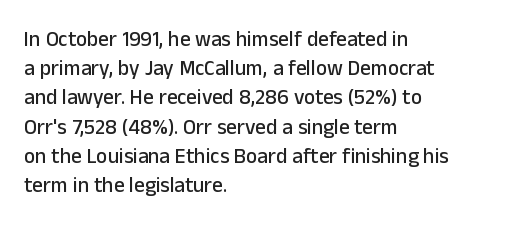
{"italic": "no", "underline": "no", "align": "left", "line_spacing": "normal", "line_spacing_ratio": 1.39, "letter_spacing": "normal", "letter_spacing_em": 0.0, "glyph_px": 21}
